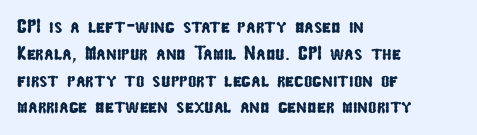
Summary of vertical rhythm: regular, with standard interline spacing. Descender tails drop into unmarked territory. The horizontal fit of the characters is conventional and even. Leftover space on each line is placed entirely after the last word.
